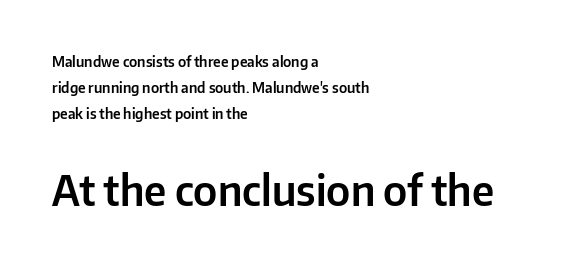
{"serif": "no", "italic": "no", "width": "normal", "stroke_contrast": "low", "x_height": "medium", "monospaced": "no", "underline": "no", "align": "left", "line_spacing_ratio": 1.87, "letter_spacing": "normal", "letter_spacing_em": 0.0, "larger_block": "second", "size_ratio": 2.93, "glyph_px": 41}
